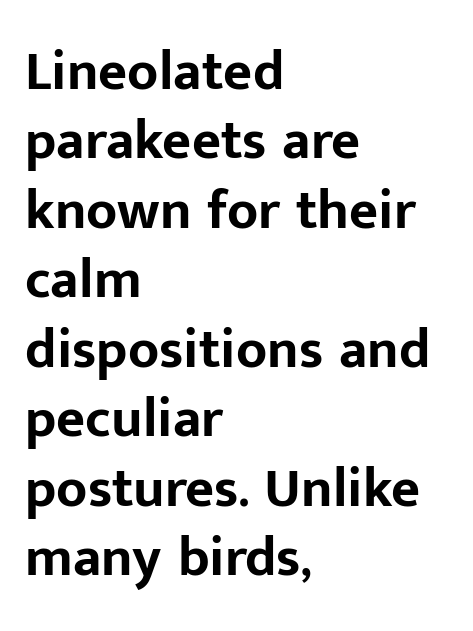
Character widths vary here, with narrow letters taking less room than wide ones. This rendering leaves character spacing at its baseline value. The lines in this sample share a left origin and differ only in where they stop. A typesetter would label this face a sans. A typesetter would mark this as roman, not italic.
